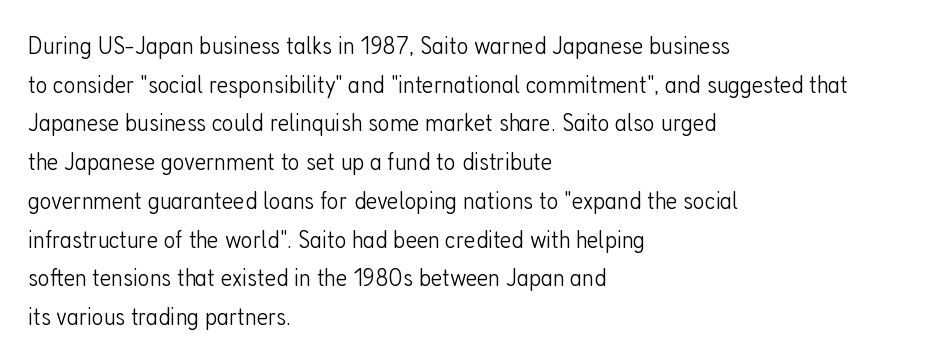
Q: Is the text bold? A: No.
Q: Is the text italic (slanted)? A: No, it is upright.
Q: Is the text underlined? A: No.
Q: How is the paragraph aligned? A: Left-aligned.
Q: Is the spacing between letters normal or unusually wide? A: Normal.
Q: Is the spacing between lines tight, normal or loose? A: Normal.
